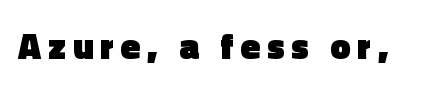
Q: Is the text bold? A: Yes.
Q: Is the text italic (slanted)? A: No, it is upright.
Q: Is the typeface a serif or a sans-serif typeface? A: Sans-serif.
Q: Is the text underlined? A: No.
Q: Width (condensed, normal, or wide)? A: Normal.
Q: x-height? A: Medium.
Q: Monospaced? A: No.
